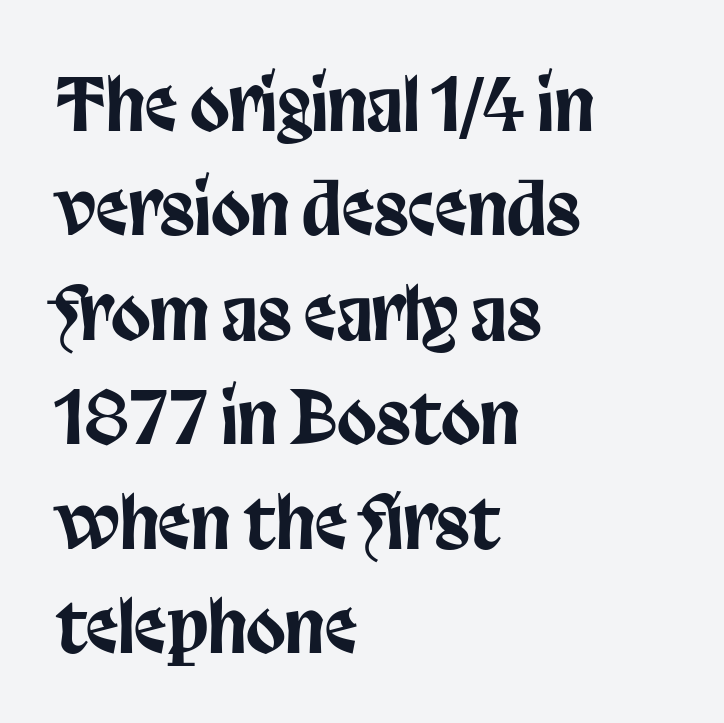
The image shows 72 px condensed sans-serif type, upright; set left-aligned, normal line spacing (1.45x), normal letter spacing, not underlined; low stroke contrast and a large x-height.
